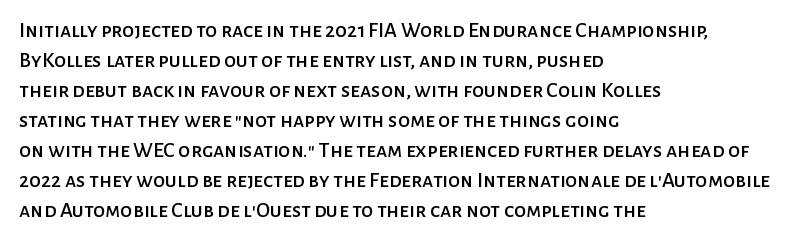
The image shows 22 px text type, upright; set left-aligned, normal line spacing (1.36x), normal letter spacing, not underlined.
